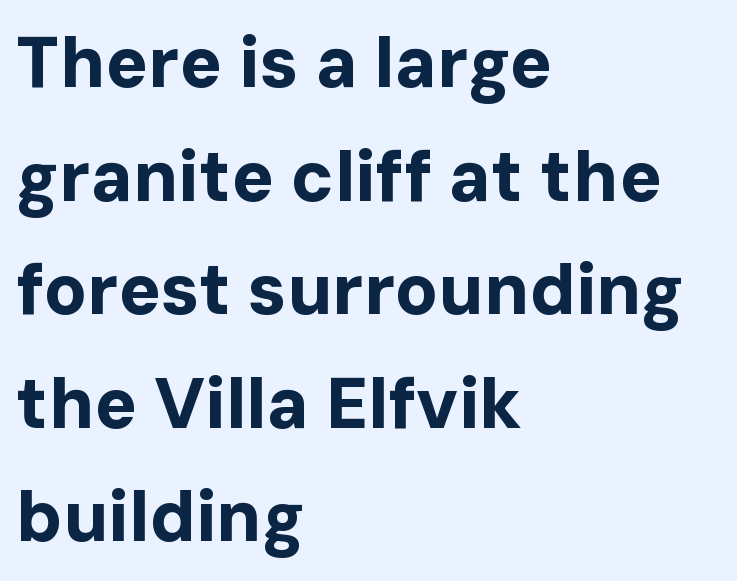
The image shows 71 px bold sans-serif type, upright; set left-aligned, normal line spacing (1.6x), normal letter spacing, not underlined; low stroke contrast and a medium x-height.
